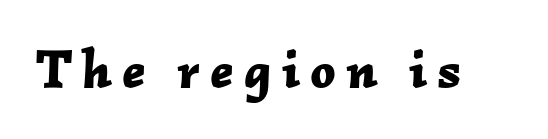
Q: Is the text bold? A: Yes.
Q: Is the text italic (slanted)? A: Yes, it leans right by about 2 degrees.
Q: Is the text underlined? A: No.
Q: Width (condensed, normal, or wide)? A: Normal.
Q: Stroke contrast? A: Low.
Q: x-height? A: Medium.
Q: Monospaced? A: No.
